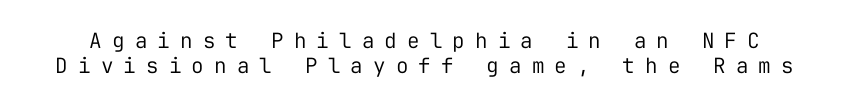
Characters follow at a spacing far wider than the type designer built in. Beneath every word, the page is bare. The specimen reads as upright at a glance. This reads as an unemphasized weight, regular at the heaviest.
